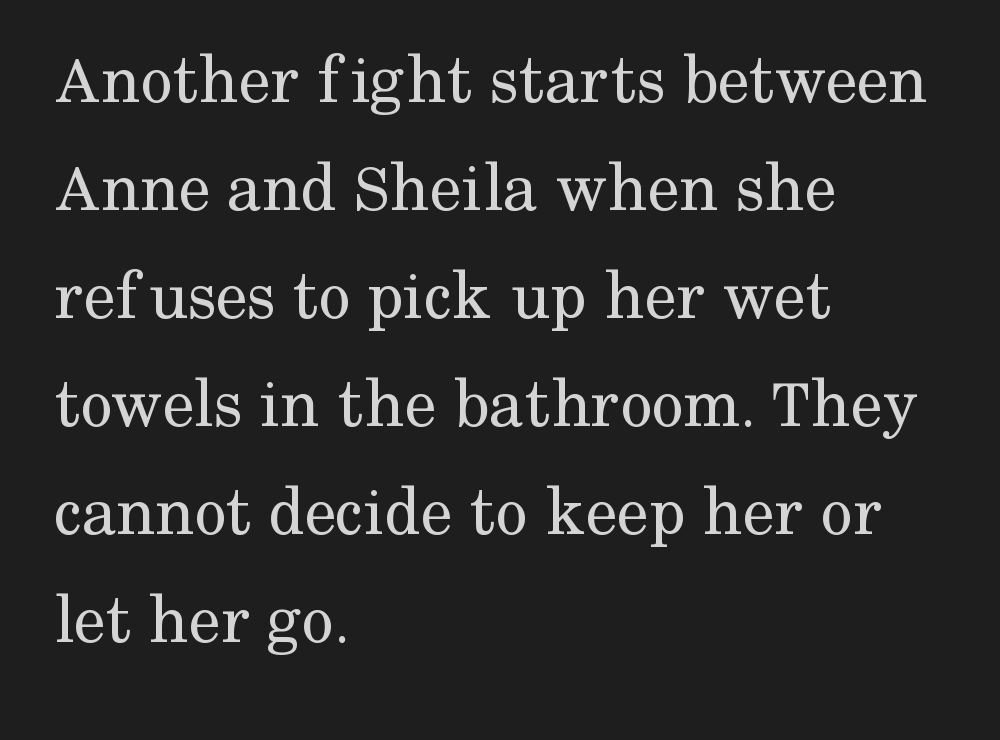
Teacher's note: observe the even left margin — that is flush-left alignment. Typographically, this falls in the serif category. The typeface has the unassuming heft of standard copy or less. Glyph-to-glyph distance matches everyday printed text. Tall strokes in this sample are plumb rather than angled. Leading matches the norm, producing a regular column.
